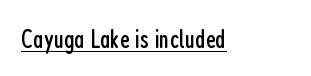
The image shows 27 px text type, upright; set normal letter spacing, underlined.
